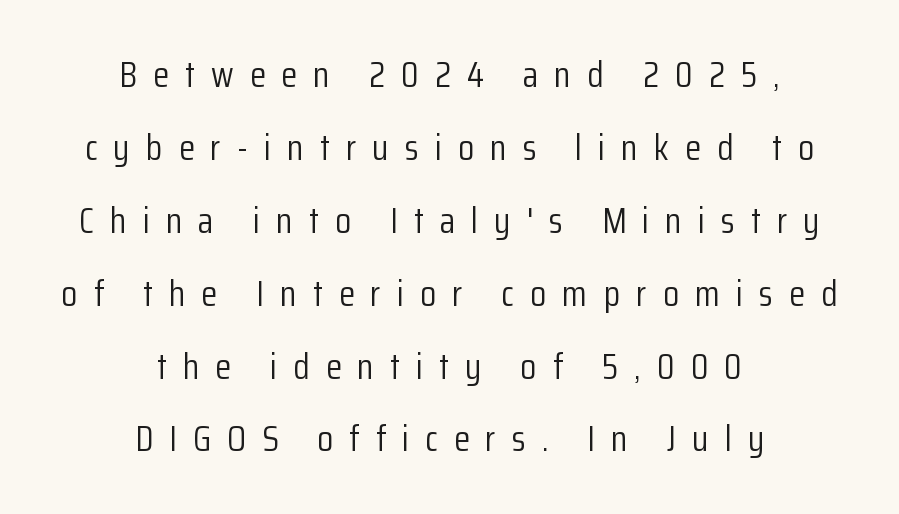
{"serif": "no", "italic": "no", "bold": "no", "weight": "light", "width": "condensed", "stroke_contrast": "low", "x_height": "medium", "monospaced": "no", "underline": "no", "align": "center", "line_spacing": "loose", "line_spacing_ratio": 1.97, "letter_spacing": "wide", "letter_spacing_em": 0.43, "glyph_px": 37}
